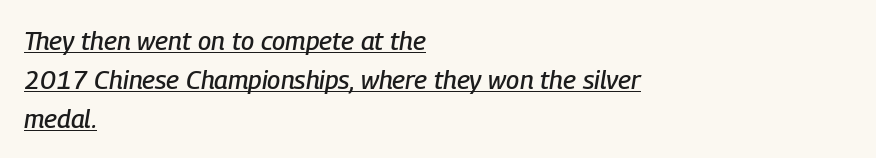
{"italic": "yes", "lean": "right", "slant_degrees": 9, "underline": "yes", "align": "left", "line_spacing": "normal", "line_spacing_ratio": 1.5, "letter_spacing": "normal", "letter_spacing_em": 0.0, "glyph_px": 26}
